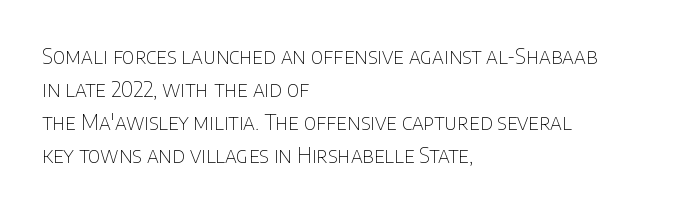
{"italic": "no", "bold": "no", "underline": "no", "align": "left", "line_spacing": "normal", "line_spacing_ratio": 1.57, "letter_spacing": "normal", "letter_spacing_em": 0.0, "glyph_px": 21}
